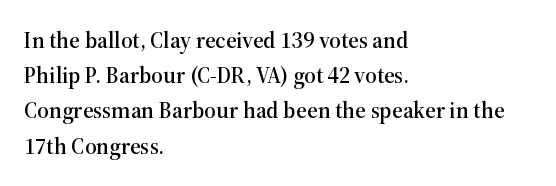
Q: Is the text italic (slanted)? A: No, it is upright.
Q: Is the text underlined? A: No.
Q: How is the paragraph aligned? A: Left-aligned.
Q: Is the spacing between letters normal or unusually wide? A: Normal.
Q: Is the spacing between lines tight, normal or loose? A: Normal.
